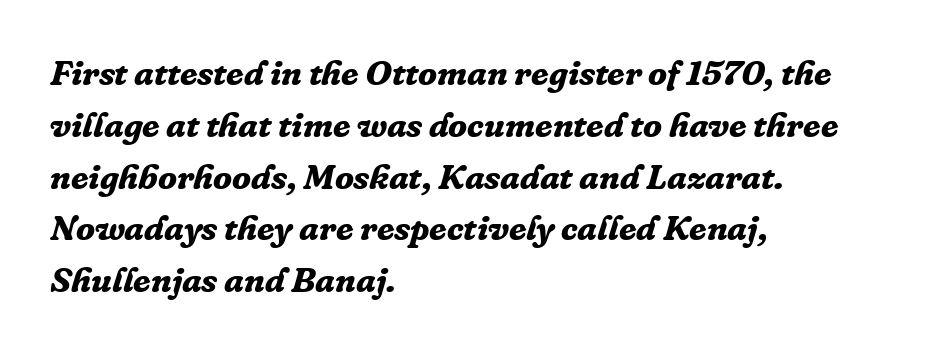
Q: Is the text bold? A: Yes.
Q: Is the text italic (slanted)? A: Yes, it leans right by about 16 degrees.
Q: Is the typeface a serif or a sans-serif typeface? A: Serif.
Q: Is the text underlined? A: No.
Q: How is the paragraph aligned? A: Left-aligned.
Q: Is the spacing between letters normal or unusually wide? A: Normal.
Q: Is the spacing between lines tight, normal or loose? A: Normal.
Q: Width (condensed, normal, or wide)? A: Normal.
Q: Stroke contrast? A: Low.
Q: x-height? A: Medium.
Q: Monospaced? A: No.
